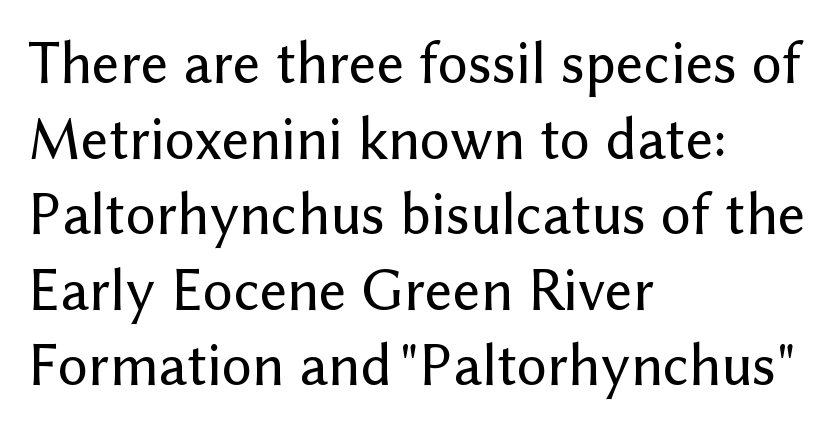
Q: Is the text italic (slanted)? A: No, it is upright.
Q: Is the typeface a serif or a sans-serif typeface? A: Sans-serif.
Q: Is the text underlined? A: No.
Q: How is the paragraph aligned? A: Left-aligned.
Q: Is the spacing between letters normal or unusually wide? A: Normal.
Q: Is the spacing between lines tight, normal or loose? A: Normal.
Q: Width (condensed, normal, or wide)? A: Normal.
Q: Stroke contrast? A: Low.
Q: x-height? A: Medium.
Q: Monospaced? A: No.
